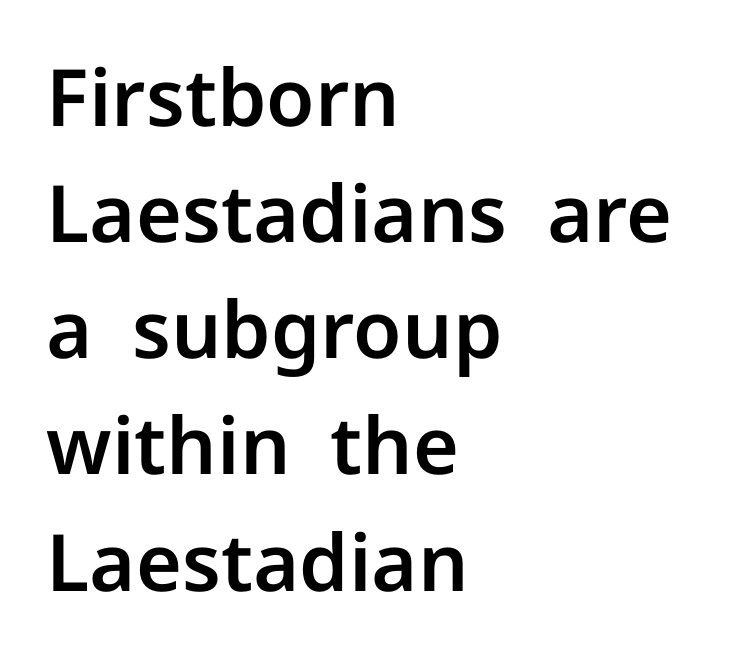
The image shows 79 px sans-serif type, upright; set left-aligned, normal line spacing (1.47x), normal letter spacing, not underlined; low stroke contrast and a medium x-height.
